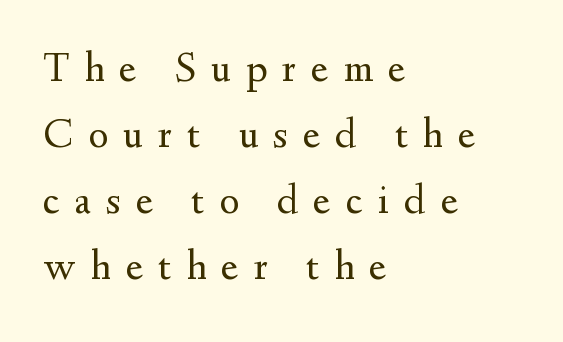
Q: Is the text bold? A: No.
Q: Is the text italic (slanted)? A: No, it is upright.
Q: Is the typeface a serif or a sans-serif typeface? A: Serif.
Q: Is the text underlined? A: No.
Q: How is the paragraph aligned? A: Left-aligned.
Q: Is the spacing between letters normal or unusually wide? A: Unusually wide.
Q: Is the spacing between lines tight, normal or loose? A: Normal.
Q: Width (condensed, normal, or wide)? A: Normal.
Q: Stroke contrast? A: Medium.
Q: x-height? A: Small.
Q: Monospaced? A: No.
